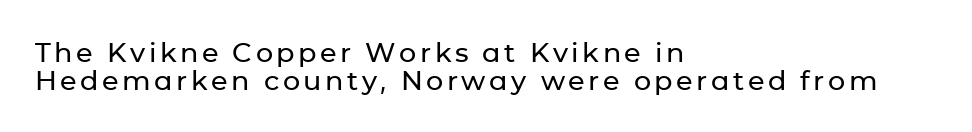
Q: Is the text italic (slanted)? A: No, it is upright.
Q: Is the text underlined? A: No.
Q: How is the paragraph aligned? A: Left-aligned.
Q: Is the spacing between lines tight, normal or loose? A: Tight.
